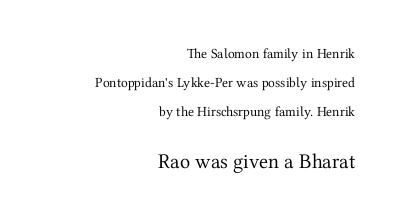
Q: Is the text bold? A: No.
Q: Is the text italic (slanted)? A: No, it is upright.
Q: Is the text underlined? A: No.
Q: How is the paragraph aligned? A: Right-aligned.
Q: Is the spacing between letters normal or unusually wide? A: Normal.
Q: Is the spacing between lines tight, normal or loose? A: Loose.
Q: Which block of text is set in a larger size, the first (top) or the second (bottom)? A: The second (bottom) one.
